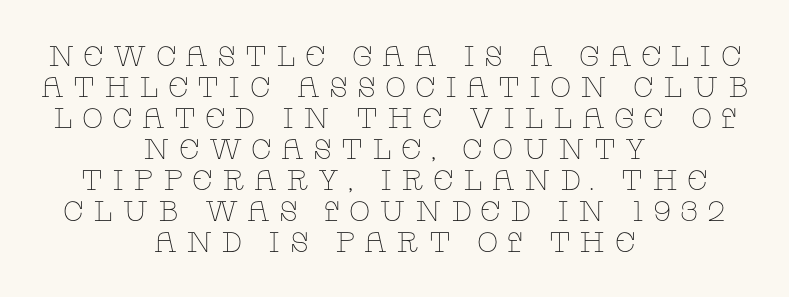
Is there any slant? The stems are plumb. The font family rendered here belongs to the serif group. Unmarked baselines from the first word to the last. Notice how the passage keeps no hard edge, just a central spine. The lines are packed closely together with very little leading. Stems and bowls with no extra thickness — not bold.
